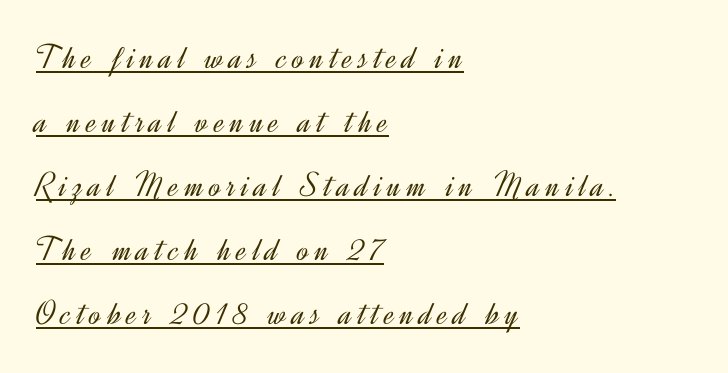
{"serif": "no", "bold": "no", "weight": "light", "width": "normal", "x_height": "small", "monospaced": "no", "underline": "yes", "align": "left", "line_spacing_ratio": 1.83, "glyph_px": 35}
